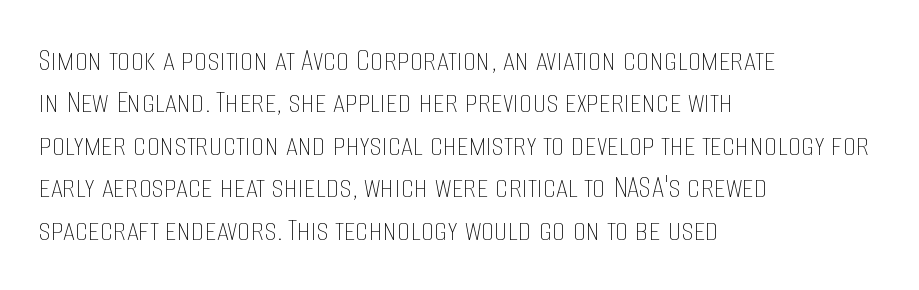
Q: Is the text bold? A: No.
Q: Is the text italic (slanted)? A: No, it is upright.
Q: Is the text underlined? A: No.
Q: How is the paragraph aligned? A: Left-aligned.
Q: Is the spacing between letters normal or unusually wide? A: Normal.
Q: Is the spacing between lines tight, normal or loose? A: Normal.
Q: Width (condensed, normal, or wide)? A: Condensed.
Q: Stroke contrast? A: Low.
Q: x-height? A: Large.
Q: Monospaced? A: No.
